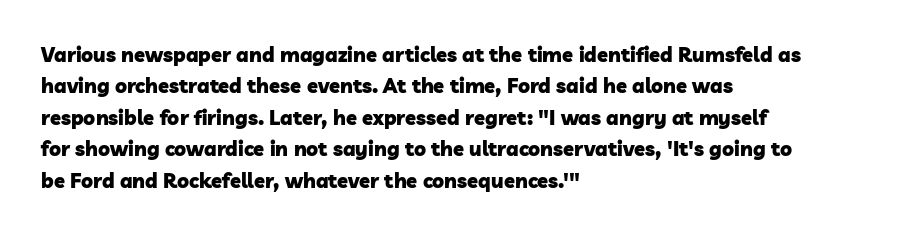
All the whitespace from short lines collects on the right. Tracking here is standard; glyphs follow each other at the usual distance. Does the leading feel generous? No, just average. This is heavy type, rendered in bold. Lines of text with bare space underneath.
